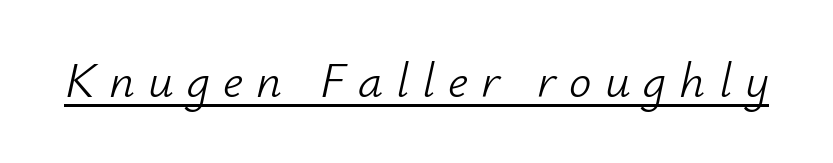
Q: Is the text bold? A: No.
Q: Is the text italic (slanted)? A: Yes, it leans right by about 12 degrees.
Q: Is the text underlined? A: Yes.
Q: Is the spacing between letters normal or unusually wide? A: Unusually wide.
Q: Width (condensed, normal, or wide)? A: Normal.
Q: Stroke contrast? A: Low.
Q: x-height? A: Small.
Q: Monospaced? A: No.
